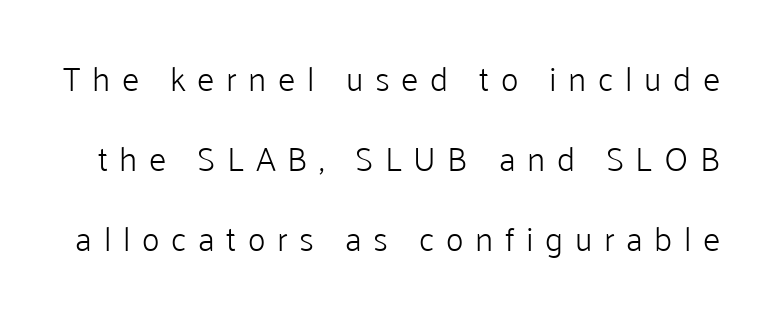
Q: Is the text bold? A: No.
Q: Is the text italic (slanted)? A: No, it is upright.
Q: Is the typeface a serif or a sans-serif typeface? A: Sans-serif.
Q: Is the text underlined? A: No.
Q: Is the spacing between letters normal or unusually wide? A: Unusually wide.
Q: Is the spacing between lines tight, normal or loose? A: Loose.
Q: Width (condensed, normal, or wide)? A: Normal.
Q: Stroke contrast? A: Low.
Q: x-height? A: Medium.
Q: Monospaced? A: No.
